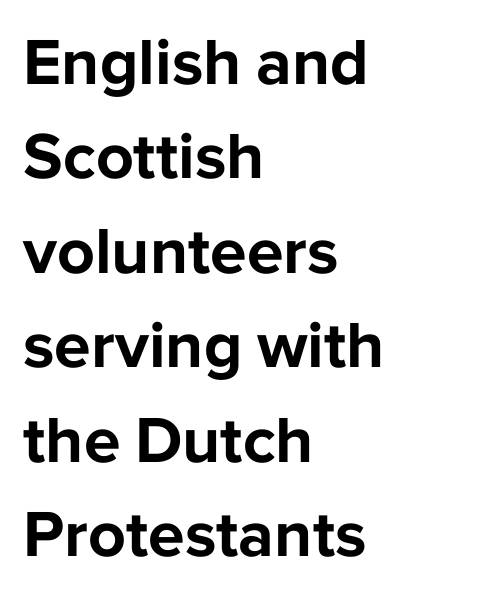
Q: Is the text bold? A: Yes.
Q: Is the text italic (slanted)? A: No, it is upright.
Q: Is the typeface a serif or a sans-serif typeface? A: Sans-serif.
Q: Is the text underlined? A: No.
Q: How is the paragraph aligned? A: Left-aligned.
Q: Is the spacing between letters normal or unusually wide? A: Normal.
Q: Is the spacing between lines tight, normal or loose? A: Normal.
Q: Width (condensed, normal, or wide)? A: Normal.
Q: Stroke contrast? A: Low.
Q: x-height? A: Medium.
Q: Monospaced? A: No.
